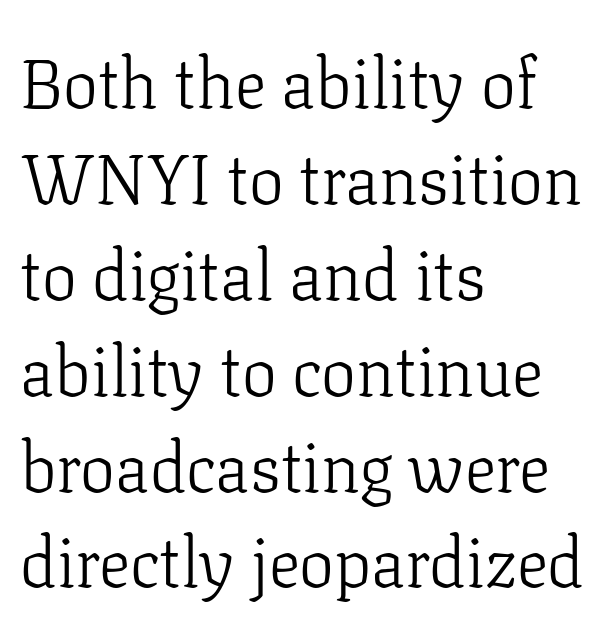
Look at the tracking — it's just the regular setting, nothing added. The rows are spaced the way most documents space them. The words here are not underlined. A classic flush-left, rag-right setting is used for this passage.
